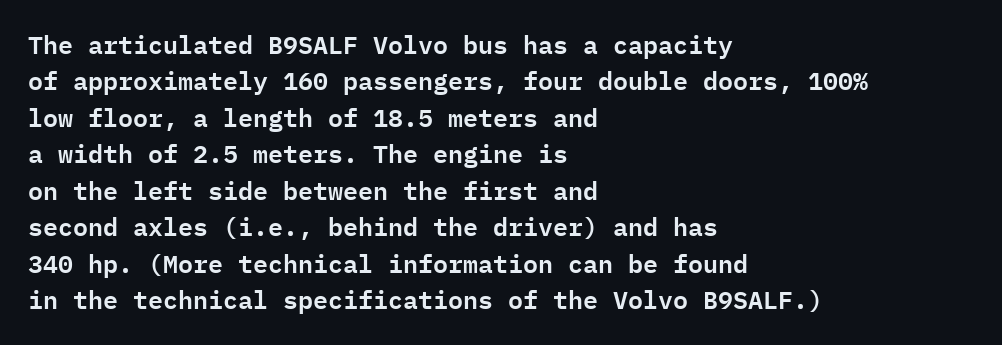
Plain, unruled lines of type. The type is set solid horizontally, with unmodified tracking. Tall strokes in this sample are plumb rather than angled. Regarding leading, the lines here are spaced in the standard way.
